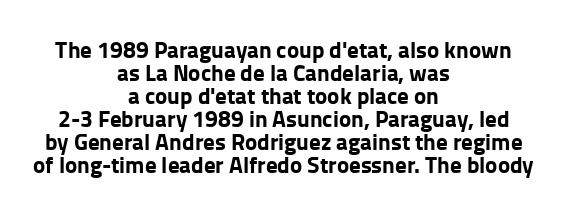
This sample trades vertical openness for compactness between lines. Where is the straight margin? There isn't one; the lines are centered. The specimen reads as upright at a glance. In terms of letterspacing, this is plain default setting. Check the space under the baseline: it is left empty.
